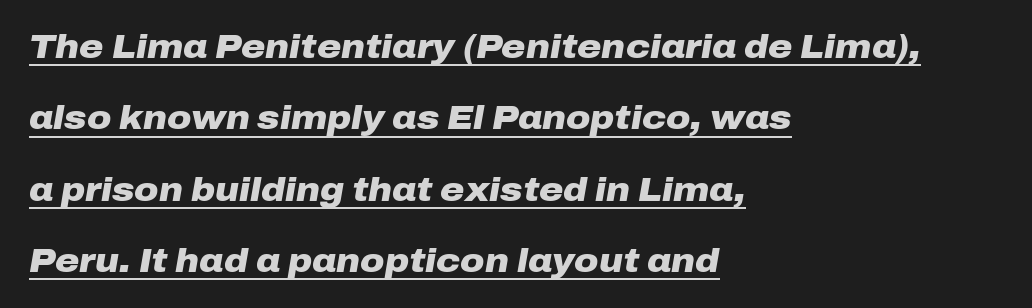
A dark, heavy texture on the line: the type is bold. Each letter keeps its own natural width here, so spacing adapts to shape. The line texture is even and compact thanks to regular tracking. Left-aligned paragraph, ragged on the right.
